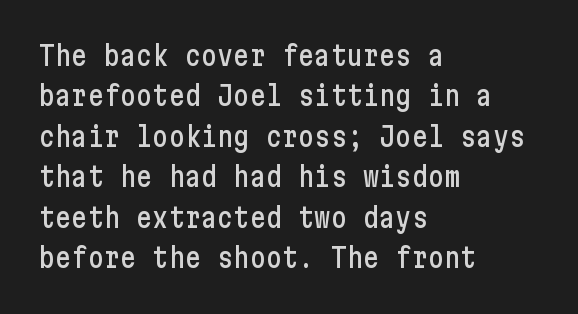
The image shows 27 px text type, upright; set left-aligned, normal line spacing (1.5x), normal letter spacing, not underlined.
